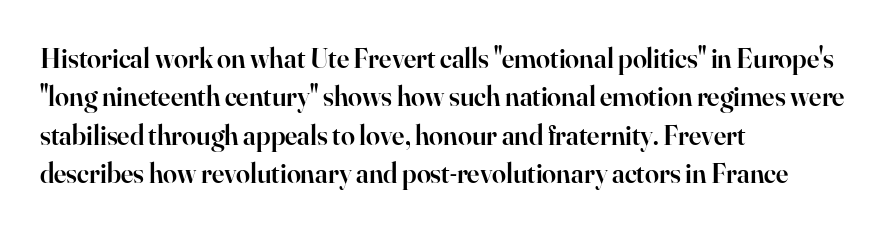
{"serif": "yes", "italic": "no", "bold": "semi", "weight": "semibold", "width": "normal", "stroke_contrast": "high", "x_height": "small", "monospaced": "no", "underline": "no", "align": "left", "line_spacing": "normal", "line_spacing_ratio": 1.37, "letter_spacing": "normal", "letter_spacing_em": 0.0, "glyph_px": 28}
